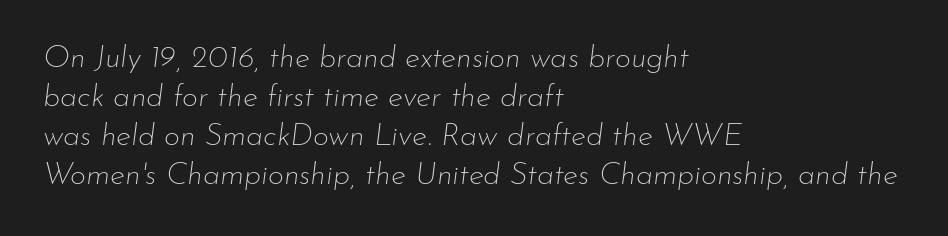
The image shows 31 px thin type, italic (leaning right); set left-aligned, normal line spacing (1.26x), normal letter spacing, not underlined; low stroke contrast and a small x-height.
